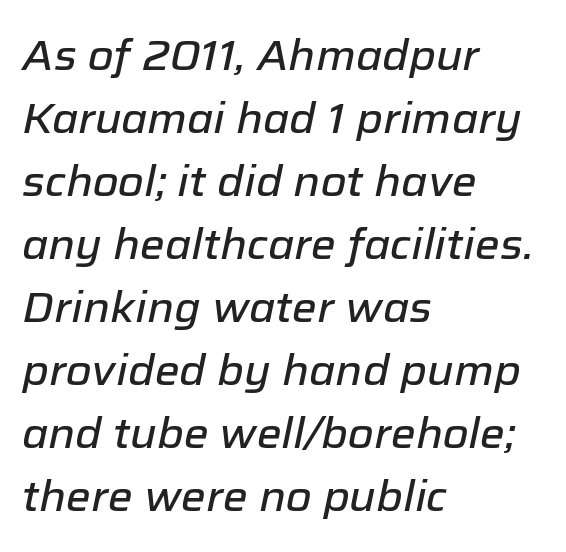
Rows of type keep a routine distance in the vertical direction. Varying glyph widths throughout — classic text-font behaviour. This rendering leaves character spacing at its baseline value. The glyphs are unaccompanied by any horizontal stroke below them. Is the block centered? No — it sits flush against the left margin.
